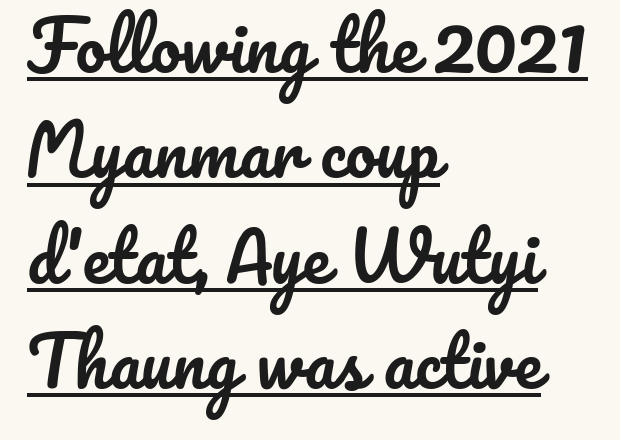
Decoration check: the copy is underlined. Compared with typical body copy, the letter spacing here is the same. The letters advance in unequal steps, a hallmark of proportional type. Does the copy run flush right? No — it runs flush left. Reading down the column, the eye jumps a familiar distance to each next line.
